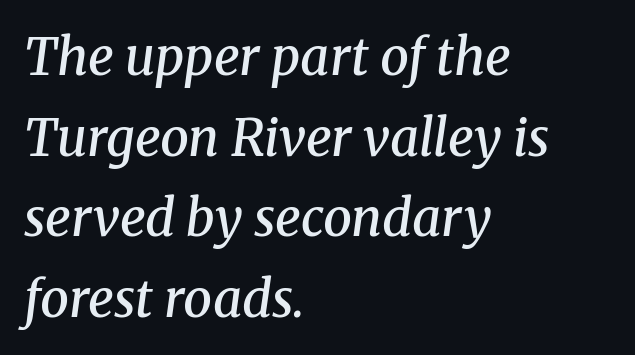
This block has exactly the height ordinary leading produces. Every row of glyphs begins at an identical x-position on the left. Unlike a clean sans, this face finishes its strokes with serifs. Honestly, there is no underline to notice here at all.
